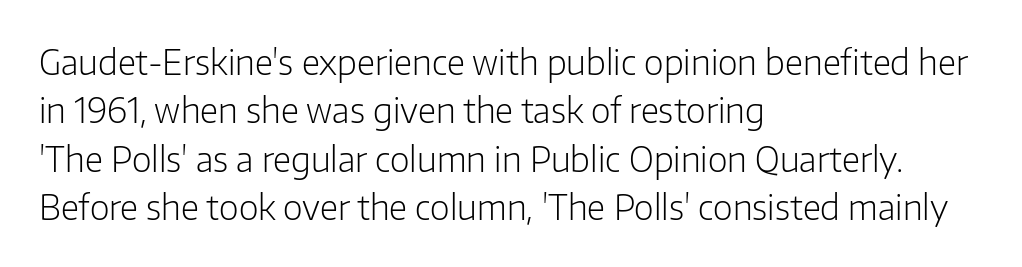
The letters advance in unequal steps, a hallmark of proportional type. Nope, no serifs anywhere on these letters. The letters sit at their default tracking, neither squeezed nor spread. Visually the block forms a straight wall on the left and a jagged coastline on the right. No italicization has been applied; the sample stays upright.
